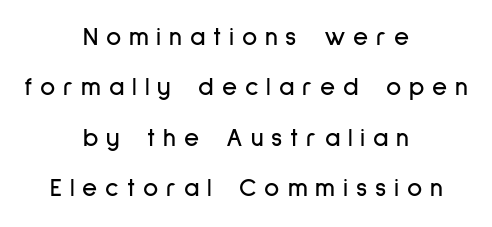
{"italic": "no", "underline": "no", "align": "center", "line_spacing": "loose", "line_spacing_ratio": 1.94, "letter_spacing": "wide", "letter_spacing_em": 0.3, "glyph_px": 26}
